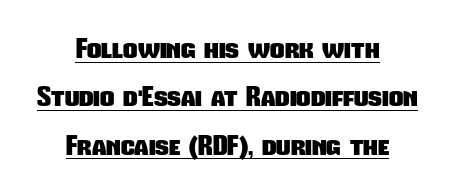
The image shows 28 px heavy, condensed sans-serif type; set centered, line spacing 1.73x, normal letter spacing, underlined; low stroke contrast and a medium x-height.
